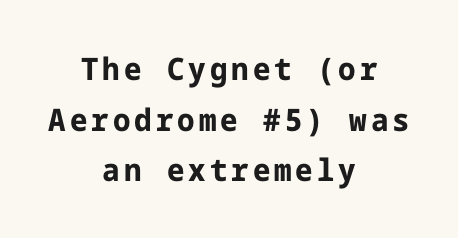
Q: Is the text bold? A: Yes.
Q: Is the text italic (slanted)? A: No, it is upright.
Q: Is the typeface a serif or a sans-serif typeface? A: Sans-serif.
Q: Is the text underlined? A: No.
Q: How is the paragraph aligned? A: Centered.
Q: Is the spacing between lines tight, normal or loose? A: Normal.
Q: Width (condensed, normal, or wide)? A: Normal.
Q: Stroke contrast? A: Low.
Q: x-height? A: Medium.
